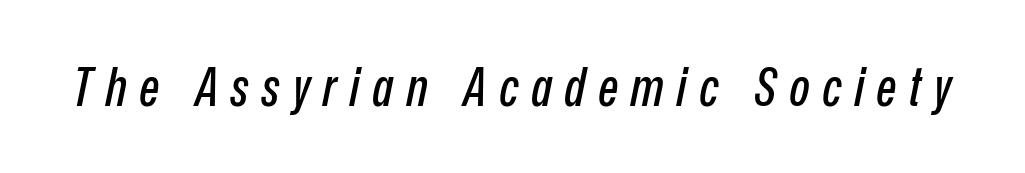
Q: Is the text italic (slanted)? A: Yes, it leans right by about 12 degrees.
Q: Is the text underlined? A: No.
Q: Is the spacing between letters normal or unusually wide? A: Unusually wide.
Q: Width (condensed, normal, or wide)? A: Condensed.
Q: Stroke contrast? A: Low.
Q: x-height? A: Medium.
Q: Monospaced? A: No.
